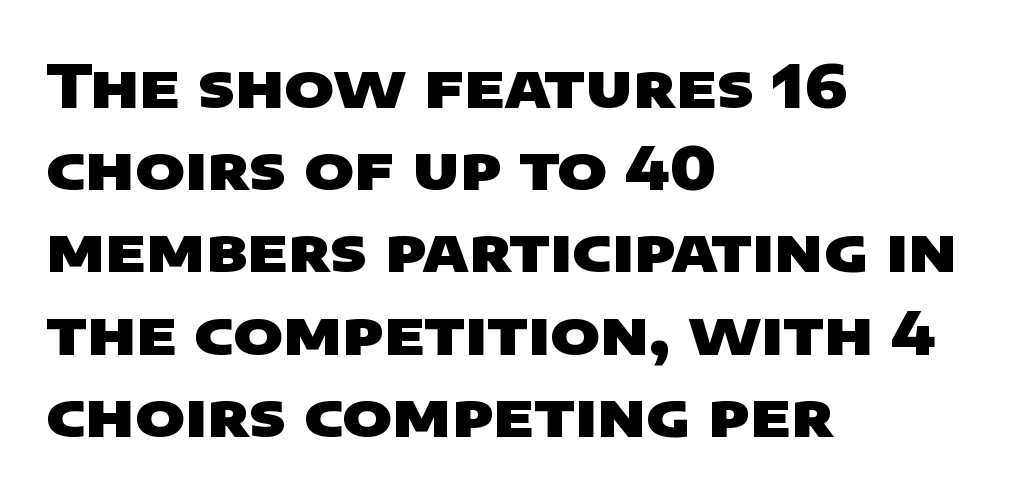
Q: Is the text bold? A: Yes.
Q: Is the typeface a serif or a sans-serif typeface? A: Sans-serif.
Q: Is the text underlined? A: No.
Q: How is the paragraph aligned? A: Left-aligned.
Q: Is the spacing between letters normal or unusually wide? A: Normal.
Q: Is the spacing between lines tight, normal or loose? A: Normal.
Q: Width (condensed, normal, or wide)? A: Wide.
Q: Stroke contrast? A: Low.
Q: x-height? A: Large.
Q: Monospaced? A: No.
